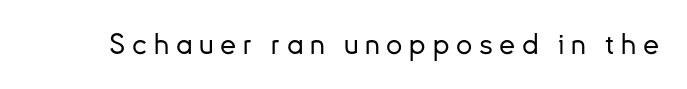
The image shows 29 px sans-serif type, upright; set unusually wide letter spacing (+0.23 em), not underlined; low stroke contrast and a small x-height.
